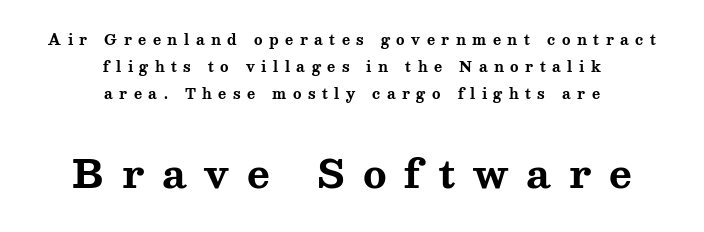
Q: Is the text bold? A: Yes.
Q: Is the text italic (slanted)? A: No, it is upright.
Q: Is the typeface a serif or a sans-serif typeface? A: Serif.
Q: Is the text underlined? A: No.
Q: How is the paragraph aligned? A: Centered.
Q: Is the spacing between letters normal or unusually wide? A: Unusually wide.
Q: Is the spacing between lines tight, normal or loose? A: Loose.
Q: Which block of text is set in a larger size, the first (top) or the second (bottom)? A: The second (bottom) one.
Q: Width (condensed, normal, or wide)? A: Wide.
Q: Stroke contrast? A: Medium.
Q: x-height? A: Medium.
Q: Monospaced? A: No.
